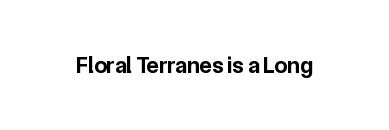
The image shows 23 px bold type, upright; set normal letter spacing, not underlined.
